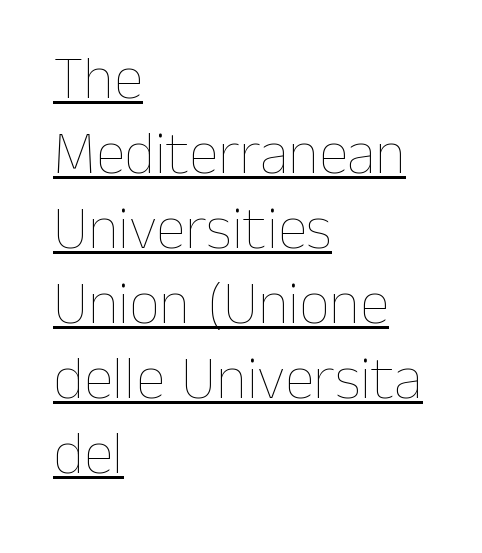
{"italic": "no", "bold": "no", "weight": "thin", "width": "normal", "stroke_contrast": "low", "x_height": "medium", "monospaced": "no", "underline": "yes", "align": "left", "line_spacing": "normal", "line_spacing_ratio": 1.25, "letter_spacing": "normal", "letter_spacing_em": 0.0, "glyph_px": 60}
